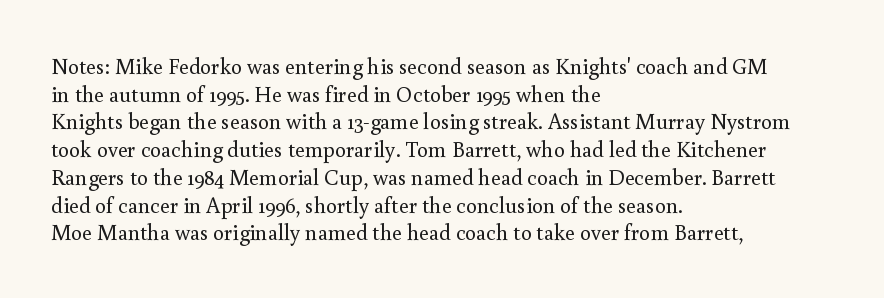
The image shows 22 px text type, upright; set left-aligned, normal line spacing (1.26x), normal letter spacing, not underlined.
